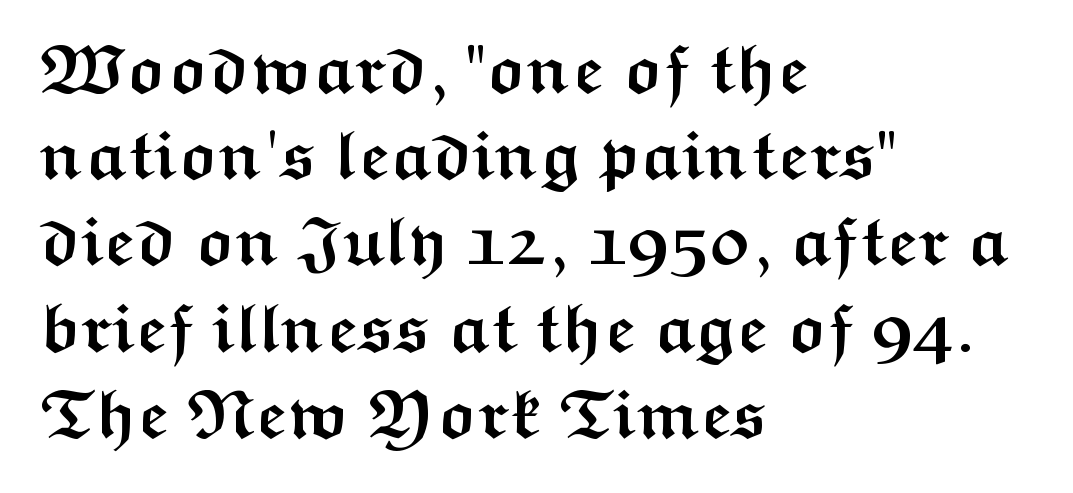
The image shows 69 px semibold, wide sans-serif type, upright; set left-aligned, normal line spacing (1.25x), normal letter spacing, not underlined; medium stroke contrast and a medium x-height.
